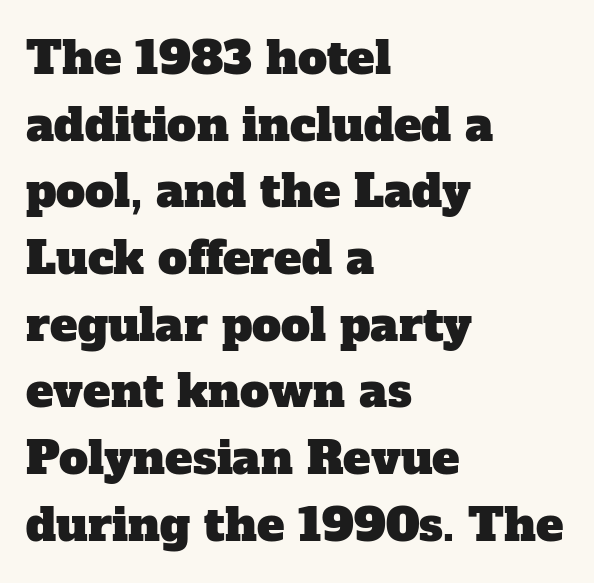
Q: Is the typeface a serif or a sans-serif typeface? A: Serif.
Q: Is the text underlined? A: No.
Q: How is the paragraph aligned? A: Left-aligned.
Q: Is the spacing between letters normal or unusually wide? A: Normal.
Q: Is the spacing between lines tight, normal or loose? A: Normal.
Q: Width (condensed, normal, or wide)? A: Normal.
Q: Stroke contrast? A: Low.
Q: x-height? A: Medium.
Q: Monospaced? A: No.
